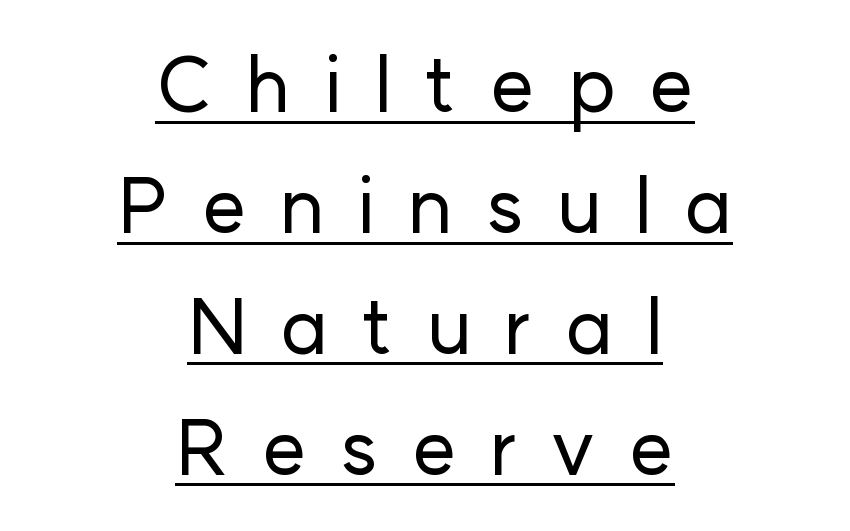
The image shows 77 px sans-serif type, upright; set centered, normal line spacing (1.57x), unusually wide letter spacing (+0.43 em), underlined; low stroke contrast and a medium x-height.
